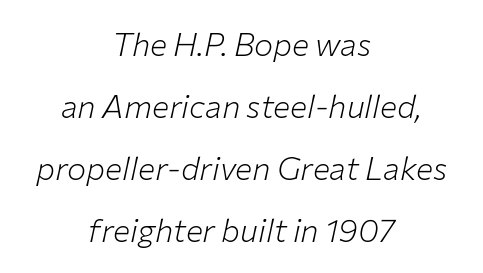
The image shows 32 px light type, italic (leaning right); set centered, loose line spacing (1.94x), normal letter spacing, not underlined; low stroke contrast and a medium x-height.
